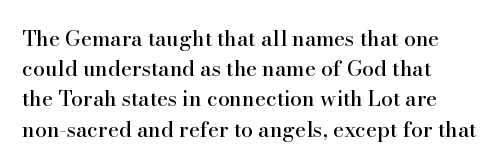
The lines sit at an ordinary, default distance from one another. In terms of posture, this sample is upright. What stands out about the letter spacing? Nothing — it is the standard amount. Leftover space on each line is placed entirely after the last word. Check the space under the baseline: it is left empty.
